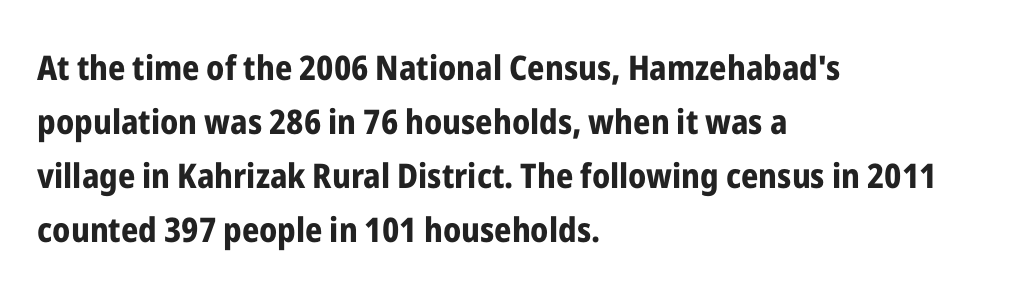
Q: Is the text bold? A: Yes.
Q: Is the text italic (slanted)? A: No, it is upright.
Q: Is the typeface a serif or a sans-serif typeface? A: Sans-serif.
Q: Is the text underlined? A: No.
Q: How is the paragraph aligned? A: Left-aligned.
Q: Is the spacing between letters normal or unusually wide? A: Normal.
Q: Is the spacing between lines tight, normal or loose? A: Normal.
Q: Width (condensed, normal, or wide)? A: Condensed.
Q: Stroke contrast? A: Low.
Q: x-height? A: Medium.
Q: Monospaced? A: No.
